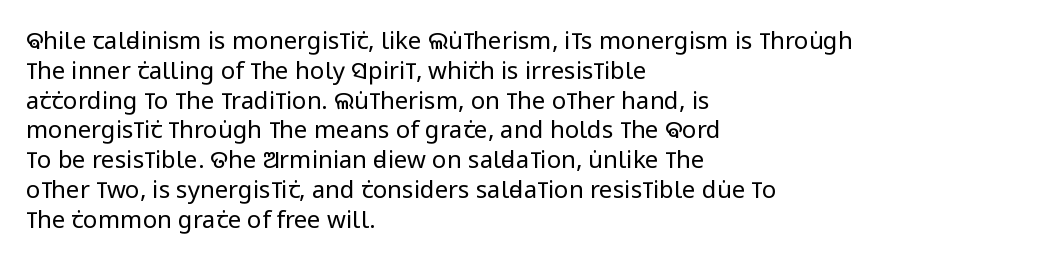
If you drew a line through each stem, it would be perfectly vertical. Tracking value appears to be zero — textbook default spacing. The rag falls on the right side of this text block. The face looks like a standard text weight, possibly lighter. The string is rendered with underlining switched off.
